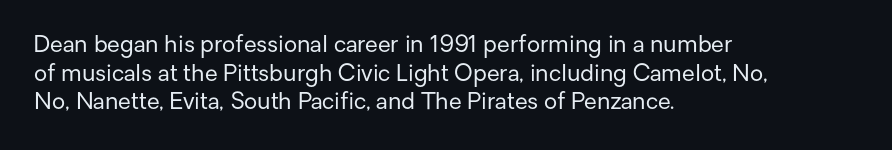
Beneath every word, the page is bare. On a weight scale, this lands at 450 or below. Look at the tracking — it's just the regular setting, nothing added. The typesetter chose a ragged-right arrangement here. Upright lettering throughout.
